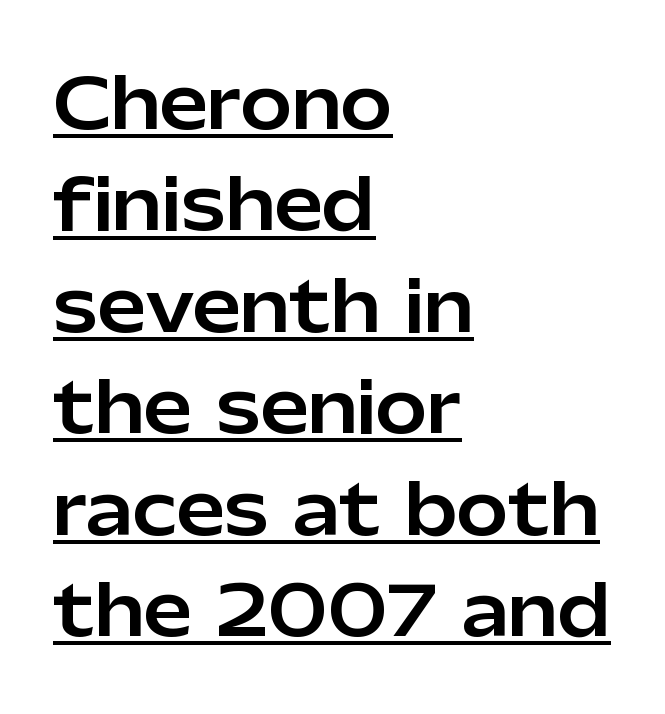
Q: Is the text italic (slanted)? A: No, it is upright.
Q: Is the typeface a serif or a sans-serif typeface? A: Sans-serif.
Q: Is the text underlined? A: Yes.
Q: How is the paragraph aligned? A: Left-aligned.
Q: Is the spacing between letters normal or unusually wide? A: Normal.
Q: Is the spacing between lines tight, normal or loose? A: Normal.
Q: Width (condensed, normal, or wide)? A: Normal.
Q: Stroke contrast? A: Low.
Q: x-height? A: Medium.
Q: Monospaced? A: No.
